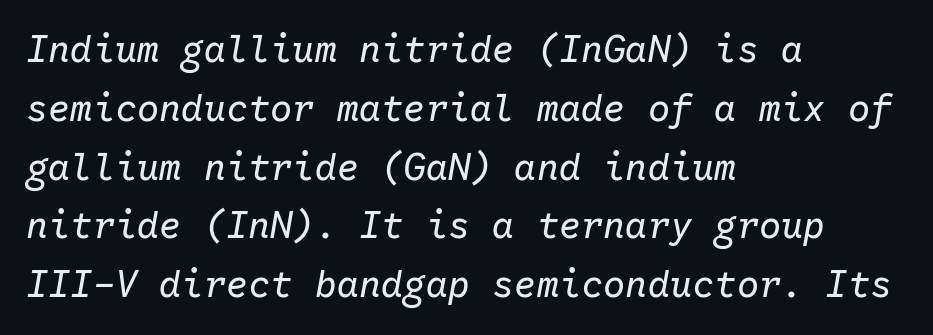
{"italic": "yes", "lean": "right", "slant_degrees": 10, "bold": "no", "weight": "regular", "width": "normal", "stroke_contrast": "low", "x_height": "medium", "monospaced": "yes", "underline": "no", "align": "left", "line_spacing": "normal", "line_spacing_ratio": 1.59, "letter_spacing": "normal", "letter_spacing_em": 0.0, "glyph_px": 37}
